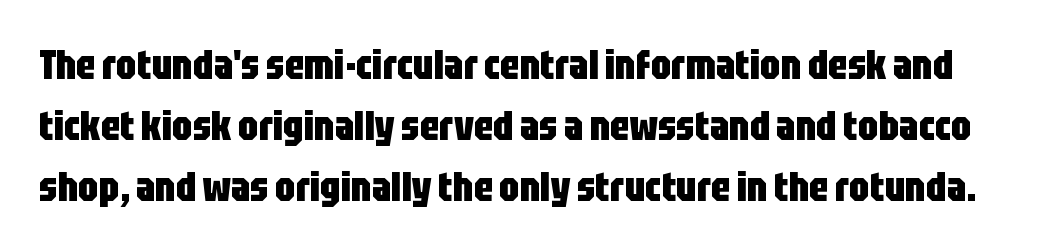
The passage shown is typed in a proportional face where columns would drift. Grotesque or geometric, the face here clearly has no serifs. Any mark beneath the type? The region is blank. Between one letter and the next there's only the usual sliver of space. Leading: standard.
